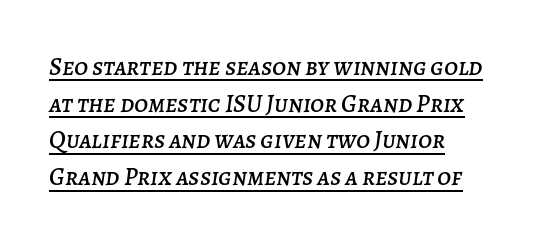
Q: Is the text italic (slanted)? A: Yes, it leans right by about 7 degrees.
Q: Is the text underlined? A: Yes.
Q: How is the paragraph aligned? A: Left-aligned.
Q: Is the spacing between letters normal or unusually wide? A: Normal.
Q: Is the spacing between lines tight, normal or loose? A: Normal.
